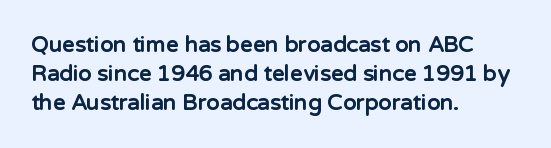
The rows are spaced the way most documents space them. Its strokes are broad and dark, the hallmark of bold type. Posture: upright roman. A bare baseline throughout the passage.
